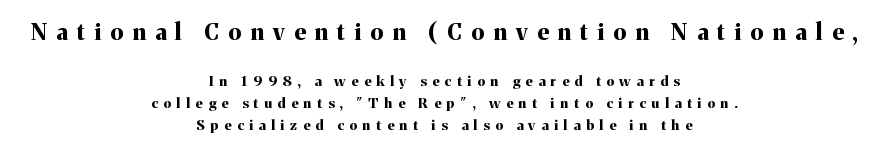
Q: Is the text bold? A: Yes.
Q: Is the text italic (slanted)? A: No, it is upright.
Q: Is the text underlined? A: No.
Q: How is the paragraph aligned? A: Centered.
Q: Is the spacing between letters normal or unusually wide? A: Unusually wide.
Q: Is the spacing between lines tight, normal or loose? A: Normal.
Q: Which block of text is set in a larger size, the first (top) or the second (bottom)? A: The first (top) one.
